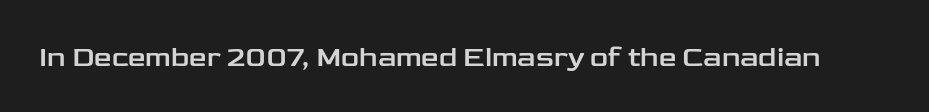
The gap between lines stays unmarked. The face used here is rendered with its standard letterfit. Looks like regular typesetting: each glyph gets only the width it needs. The font's upright variant was chosen for this text. Letterform terminals end flat and unadorned throughout the passage.
